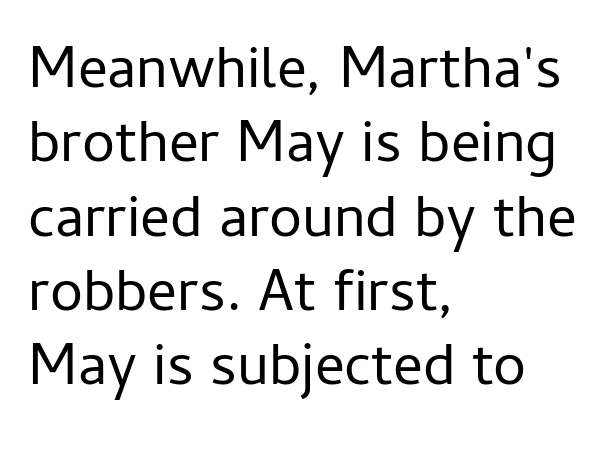
Nope, no serifs anywhere on these letters. Horizontal bands of white between lines are of average thickness. Is this a heavy cut? Hardly; it is regular or lighter. These lines keep a tight, regular rhythm from letter to letter. Do the characters align in a grid? No, the font is proportional. Notice how the passage keeps a crisp vertical edge on the left only.
